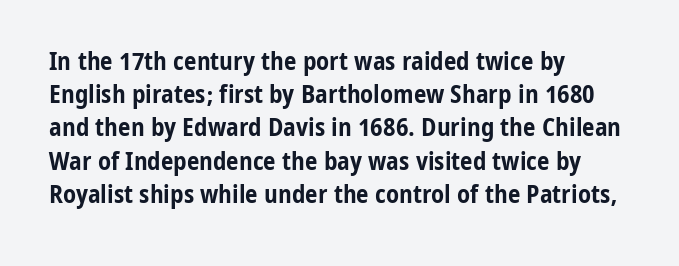
One-word summary of the alignment: left. Compared with an ordinary text face, these strokes are far heavier — a full bold. Interline gaps are of average width in this sample. Letter spacing: default. The baseline area is clear. The letters stand upright; this is a roman face.
